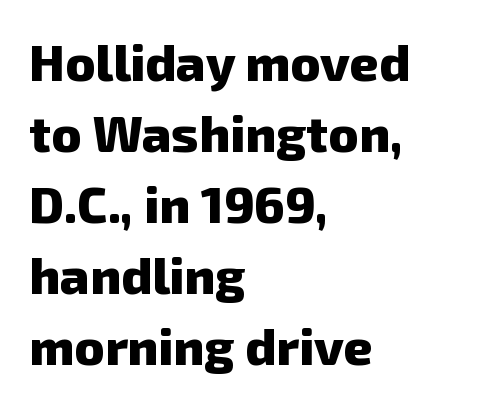
The image shows 51 px heavy sans-serif type; set left-aligned, normal line spacing (1.39x), normal letter spacing, not underlined; low stroke contrast and a medium x-height.
